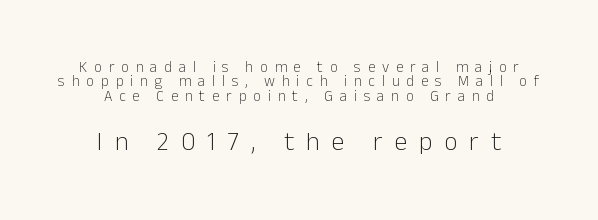
The image shows 26 px text type, upright; set centered, tight line spacing (0.96x), unusually wide letter spacing (+0.46 em), not underlined; the second (bottom) block is 1.73x larger.
